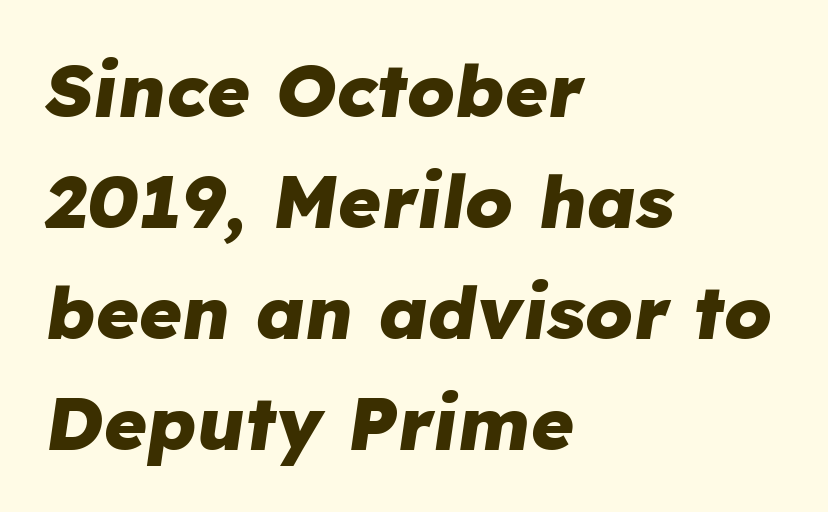
Each letter keeps its own natural width here, so spacing adapts to shape. Alignment: flush left. The designer left line spacing at the default. The tracking reads as untouched default to a designer's eye. Looking at the ascenders, they clearly lean. Stroke thickness is high; the sample reads as a true bold.
